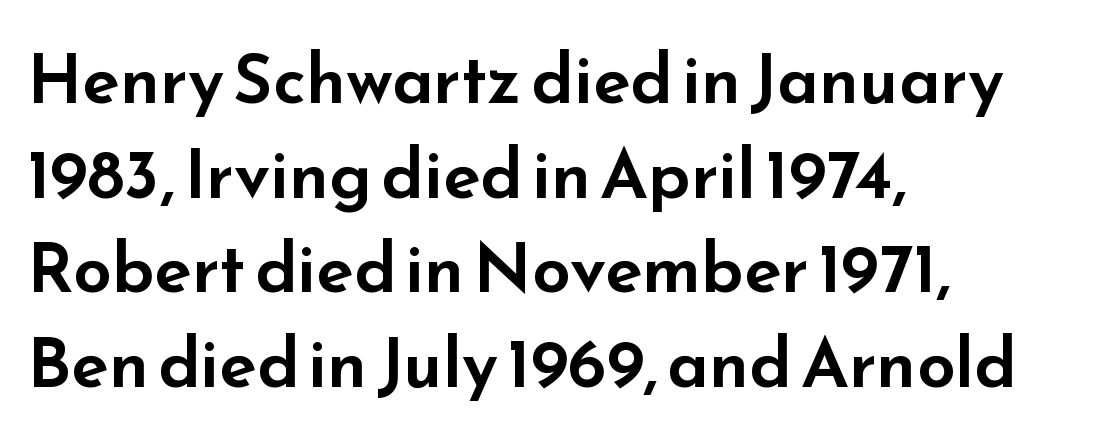
One-word summary of the alignment: left. Quick note: underline off. Here the designer chose a conventional face with non-uniform glyph widths. The rows are spaced the way most documents space them.
